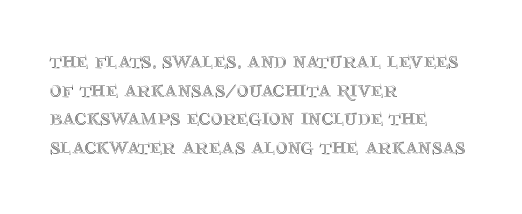
The image shows 23 px text type, upright; set left-aligned, normal line spacing (1.25x), normal letter spacing, not underlined.
